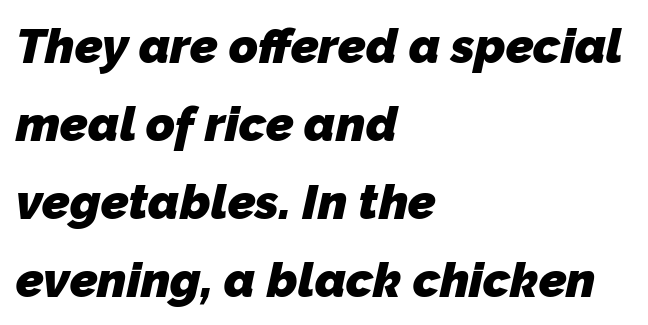
The lines sit at an ordinary, default distance from one another. The foot of each line stays bare and open. Varying glyph widths throughout — classic text-font behaviour. Compared with typical body copy, the letter spacing here is the same. The face used here is a sans, in the tradition of grotesques and geometrics.
